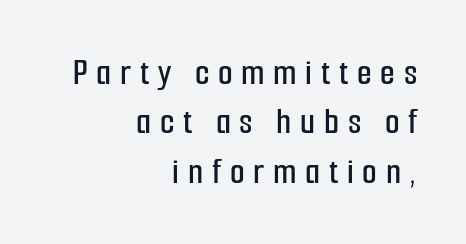
The image shows 38 px condensed sans-serif type, upright; set right-aligned, normal line spacing (1.3x), unusually wide letter spacing (+0.23 em), not underlined; low stroke contrast and a medium x-height.
